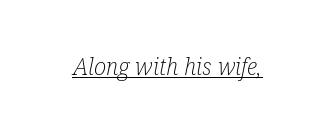
{"italic": "yes", "lean": "right", "slant_degrees": 12, "bold": "no", "underline": "yes", "letter_spacing": "normal", "letter_spacing_em": 0.0, "glyph_px": 23}
